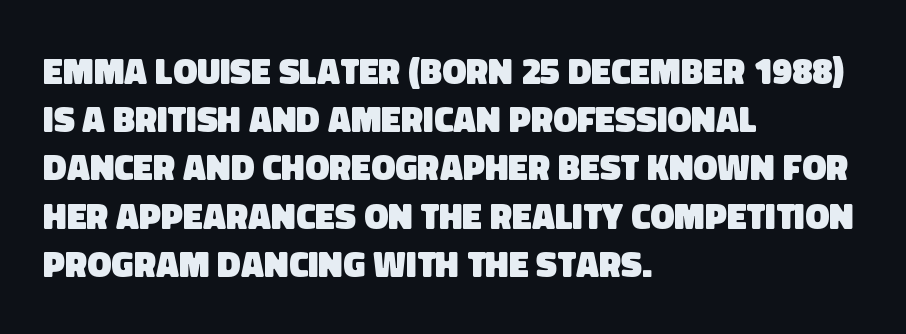
The image shows 36 px heavy sans-serif type; set left-aligned, normal line spacing (1.34x), normal letter spacing, not underlined; low stroke contrast and a large x-height.
